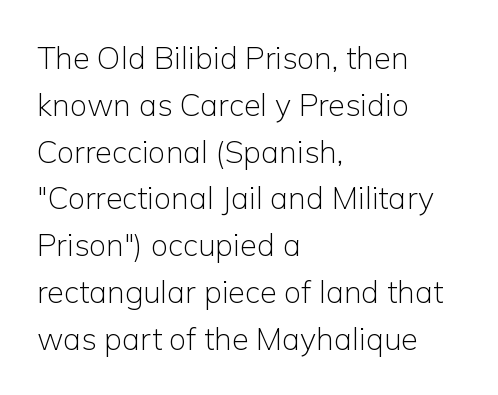
Unlike italic type, these characters show no tilt at all. Evenly set lines give the paragraph a standard silhouette. The space beneath each line is pristine and unruled. Here the designer chose a conventional face with non-uniform glyph widths. On a weight scale, this lands at 450 or below. Standard letterfit; no display-style spreading of the glyphs.
